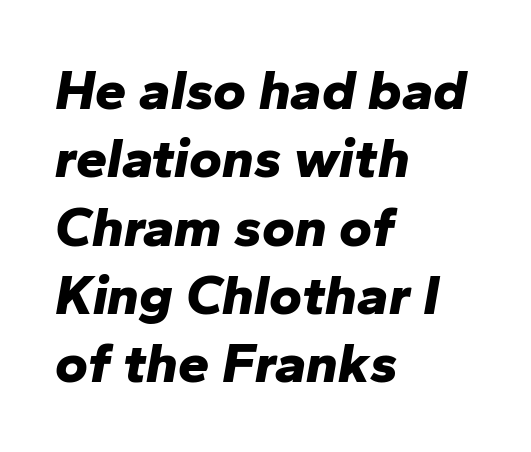
Q: Is the text bold? A: Yes.
Q: Is the text italic (slanted)? A: Yes, it leans right by about 10 degrees.
Q: Is the text underlined? A: No.
Q: How is the paragraph aligned? A: Left-aligned.
Q: Is the spacing between letters normal or unusually wide? A: Normal.
Q: Width (condensed, normal, or wide)? A: Normal.
Q: Stroke contrast? A: Low.
Q: x-height? A: Medium.
Q: Monospaced? A: No.
